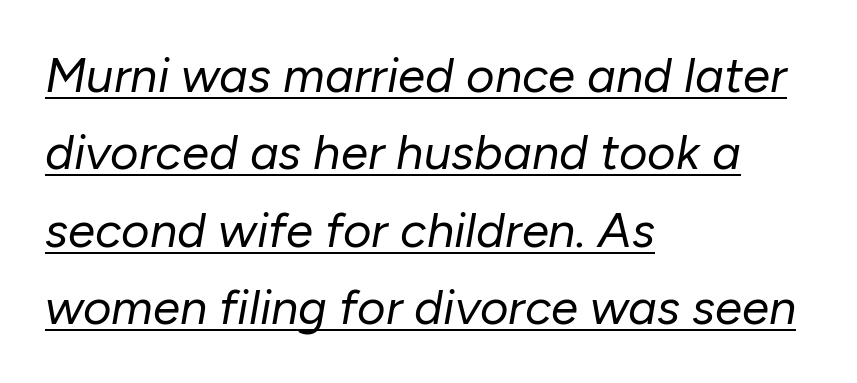
Q: Is the text bold? A: No.
Q: Is the text italic (slanted)? A: Yes, it leans right by about 10 degrees.
Q: Is the text underlined? A: Yes.
Q: How is the paragraph aligned? A: Left-aligned.
Q: Is the spacing between letters normal or unusually wide? A: Normal.
Q: Is the spacing between lines tight, normal or loose? A: Normal.
Q: Width (condensed, normal, or wide)? A: Normal.
Q: Stroke contrast? A: Low.
Q: x-height? A: Medium.
Q: Monospaced? A: No.
